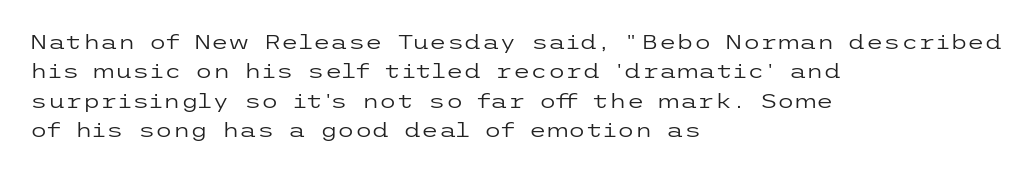
{"italic": "no", "bold": "no", "underline": "no", "align": "left", "line_spacing": "normal", "line_spacing_ratio": 1.47, "letter_spacing": "normal", "letter_spacing_em": 0.0, "glyph_px": 20}
